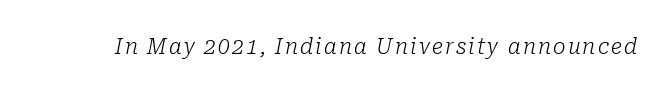
In terms of posture, this sample is oblique. The words here are not underlined. Stem width sits at or under what a default text font uses.
